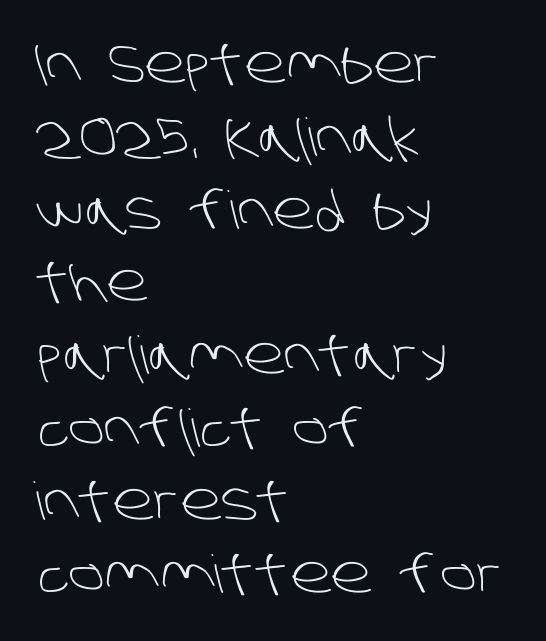
The image shows 52 px light sans-serif type; set left-aligned, normal line spacing (1.4x), normal letter spacing, not underlined; low stroke contrast and a large x-height.
